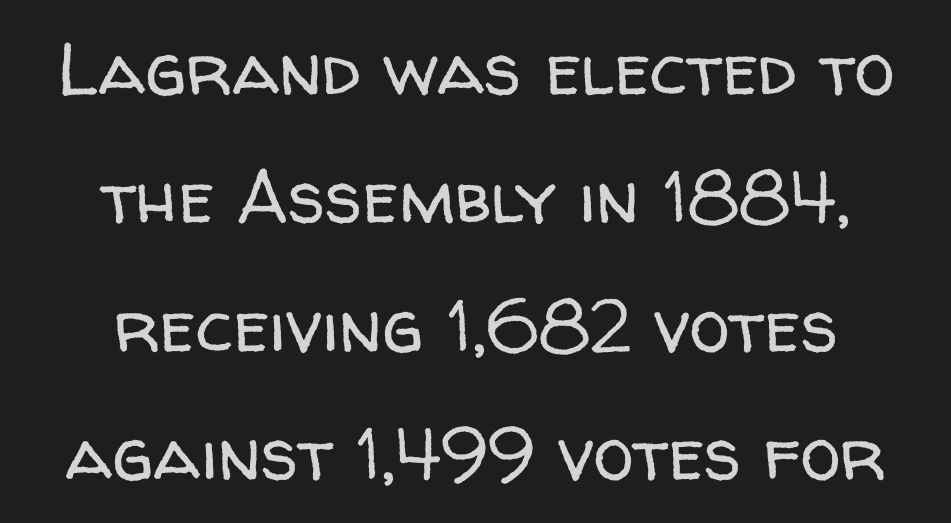
Q: Is the text bold? A: No.
Q: Is the text italic (slanted)? A: No, it is upright.
Q: Is the typeface a serif or a sans-serif typeface? A: Sans-serif.
Q: Is the text underlined? A: No.
Q: How is the paragraph aligned? A: Centered.
Q: Is the spacing between letters normal or unusually wide? A: Normal.
Q: Width (condensed, normal, or wide)? A: Normal.
Q: Stroke contrast? A: Low.
Q: x-height? A: Medium.
Q: Monospaced? A: No.
